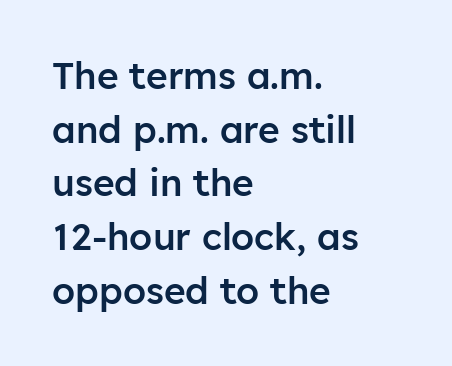
Grotesque or geometric, the face here clearly has no serifs. Tall strokes in this sample are plumb rather than angled. The passage shown is typed in a proportional face where columns would drift. Compared with a centered layout, this one pins lines to the left instead. These words are printed semibold, heavier than regular yet not bold. If you measured baseline to baseline, you'd find a middling distance.
